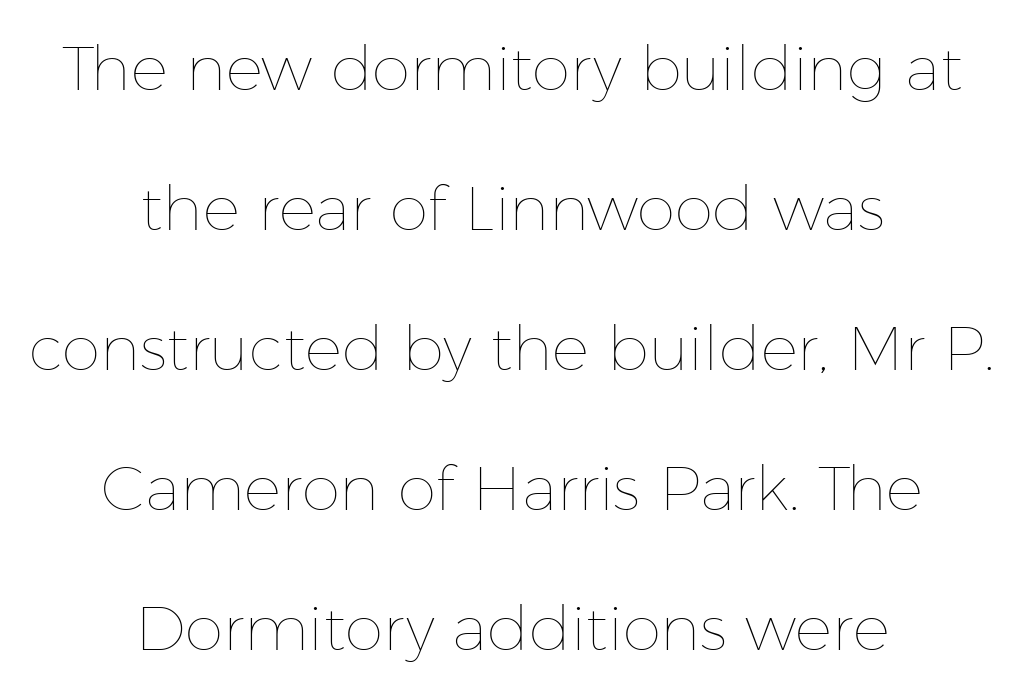
{"italic": "no", "bold": "no", "weight": "thin", "width": "normal", "stroke_contrast": "low", "x_height": "medium", "monospaced": "no", "underline": "no", "align": "center", "line_spacing": "loose", "line_spacing_ratio": 2.26, "letter_spacing": "normal", "letter_spacing_em": 0.0, "glyph_px": 62}
